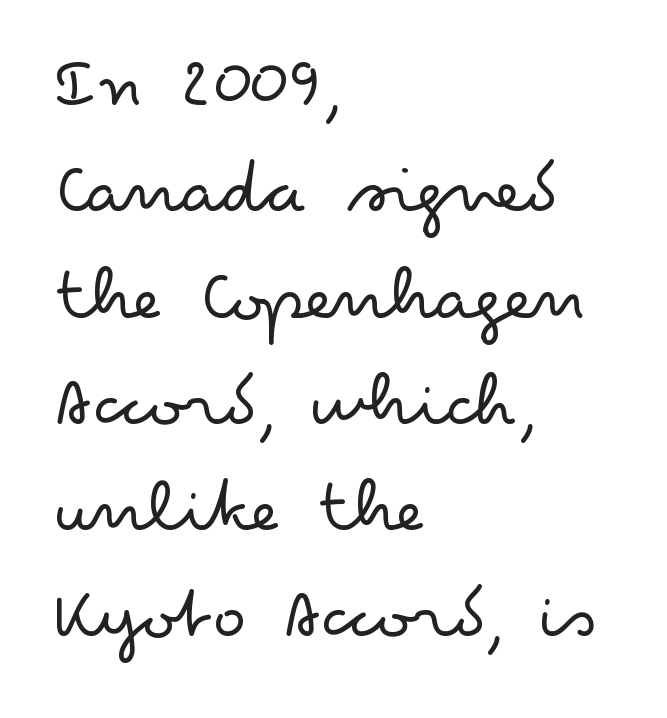
The image shows 77 px light, wide sans-serif type, upright; set left-aligned, normal line spacing (1.38x), normal letter spacing, not underlined; low stroke contrast and a small x-height.
